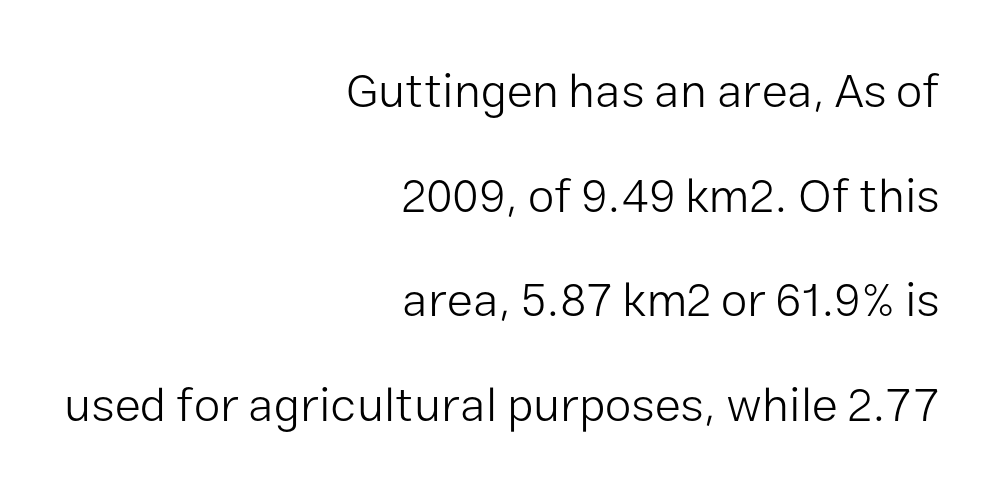
{"serif": "no", "italic": "no", "bold": "no", "weight": "light", "width": "normal", "stroke_contrast": "low", "x_height": "medium", "monospaced": "no", "underline": "no", "align": "right", "line_spacing": "loose", "line_spacing_ratio": 2.18, "letter_spacing": "normal", "letter_spacing_em": 0.0, "glyph_px": 48}
